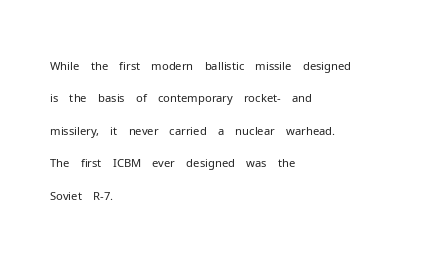
The image shows 23 px text type, upright; set left-aligned, normal line spacing (1.41x), normal letter spacing, not underlined.
